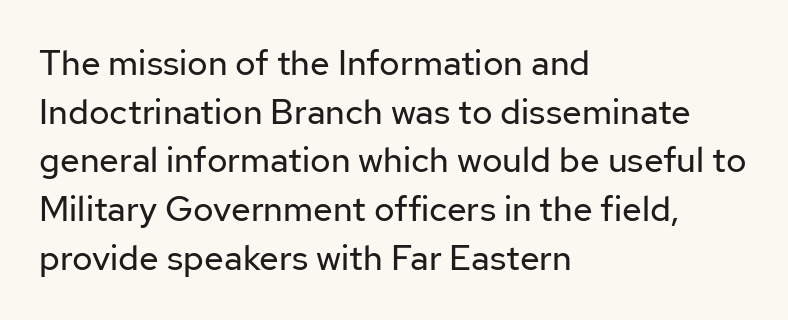
Q: Is the text bold? A: No.
Q: Is the text italic (slanted)? A: No, it is upright.
Q: Is the typeface a serif or a sans-serif typeface? A: Sans-serif.
Q: Is the text underlined? A: No.
Q: How is the paragraph aligned? A: Left-aligned.
Q: Is the spacing between letters normal or unusually wide? A: Normal.
Q: Is the spacing between lines tight, normal or loose? A: Normal.
Q: Width (condensed, normal, or wide)? A: Normal.
Q: Stroke contrast? A: Low.
Q: x-height? A: Medium.
Q: Monospaced? A: No.
